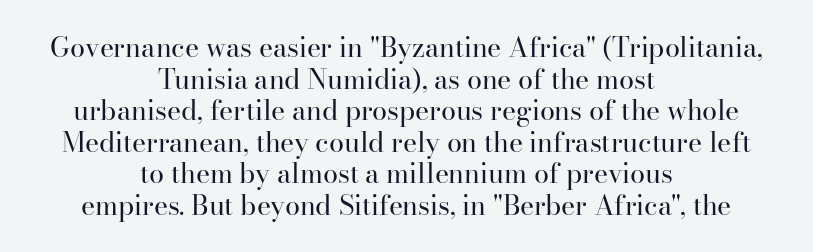
One-word summary of the alignment: center. On a weight scale, this lands at 450 or below. Just letters on the line, the space beneath them empty. Glyph-to-glyph distance matches everyday printed text.
